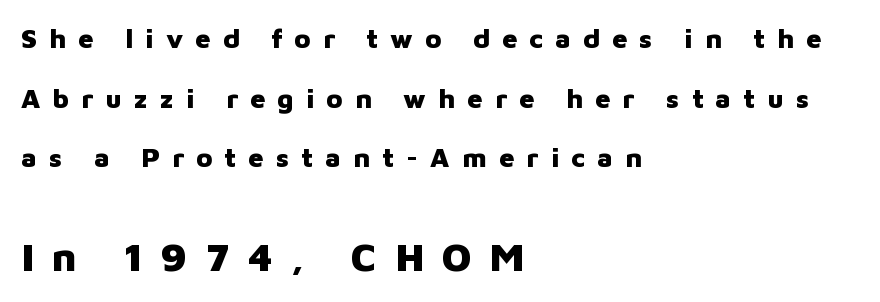
{"serif": "no", "italic": "no", "bold": "yes", "weight": "heavy", "width": "normal", "stroke_contrast": "low", "x_height": "medium", "monospaced": "no", "underline": "no", "align": "left", "line_spacing": "loose", "line_spacing_ratio": 2.21, "letter_spacing": "wide", "letter_spacing_em": 0.45, "larger_block": "second", "size_ratio": 1.48, "glyph_px": 40}
